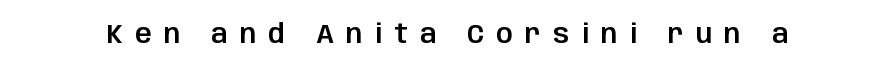
The image shows 26 px text type, upright; set unusually wide letter spacing (+0.47 em), not underlined.
